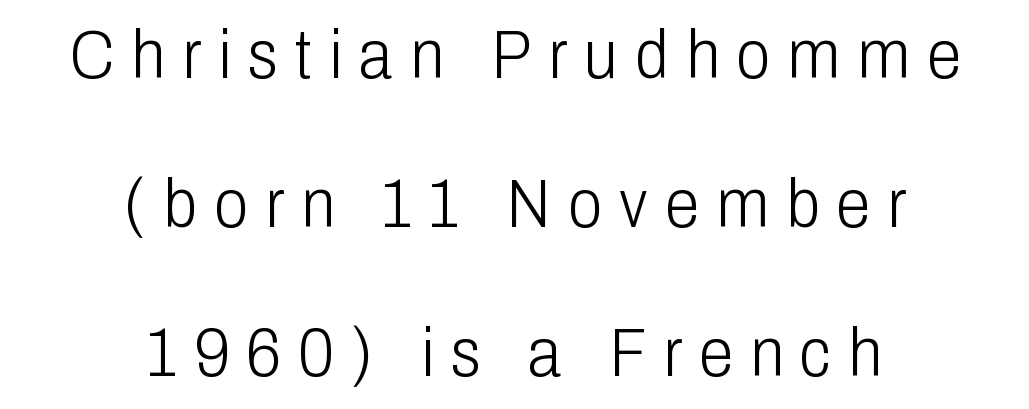
{"serif": "no", "italic": "no", "bold": "no", "weight": "light", "width": "condensed", "stroke_contrast": "low", "x_height": "medium", "monospaced": "no", "underline": "no", "align": "center", "line_spacing": "loose", "line_spacing_ratio": 2.16, "letter_spacing": "wide", "letter_spacing_em": 0.25, "glyph_px": 69}
